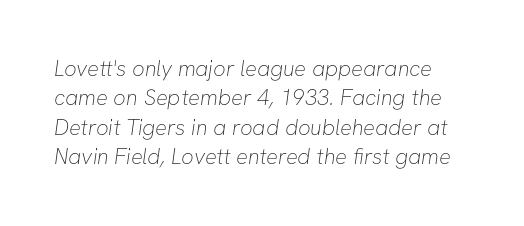
{"bold": "no", "underline": "no", "line_spacing": "normal", "line_spacing_ratio": 1.34, "letter_spacing": "normal", "letter_spacing_em": 0.0, "glyph_px": 22}
